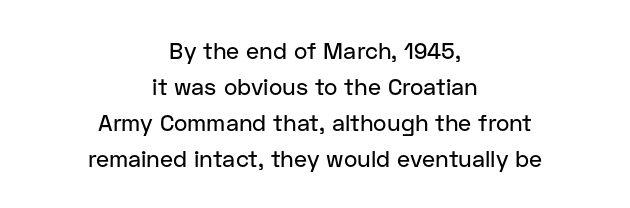
Q: Is the text italic (slanted)? A: No, it is upright.
Q: Is the text underlined? A: No.
Q: How is the paragraph aligned? A: Centered.
Q: Is the spacing between letters normal or unusually wide? A: Normal.
Q: Is the spacing between lines tight, normal or loose? A: Normal.
